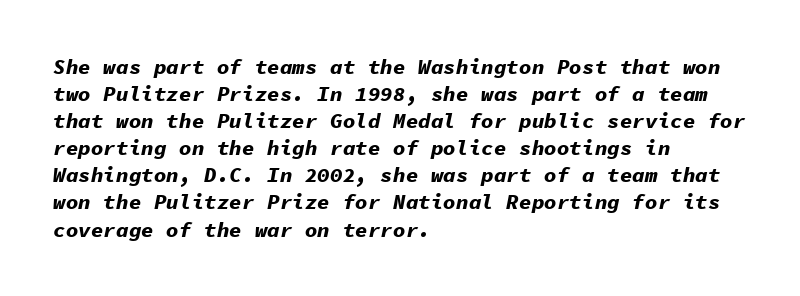
Vertical spacing — default. The typesetter chose a ragged-right arrangement here. Look at the stroke-to-counter ratio: heavy, a bold. A typesetter would call this zero additional tracking. The strip under each line holds only bare page.
